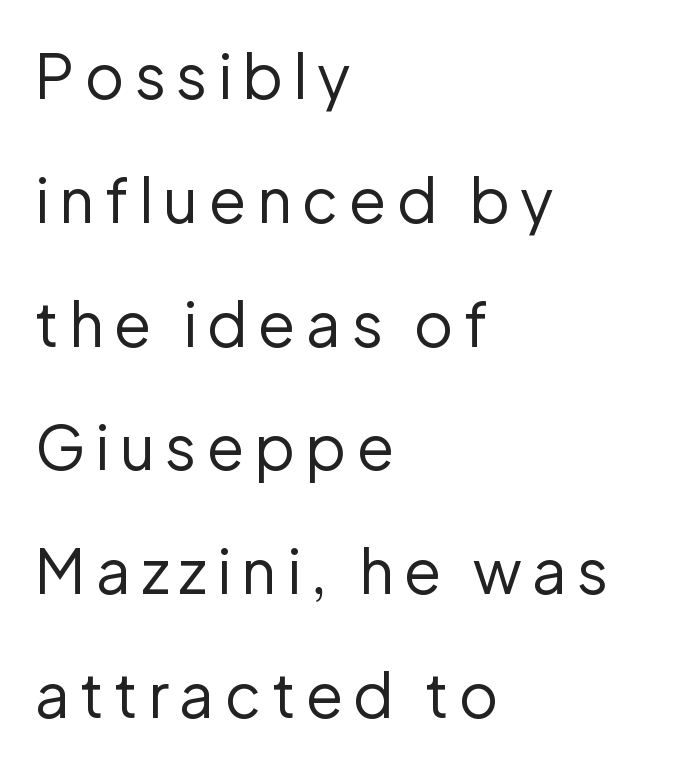
Q: Is the text bold? A: No.
Q: Is the text italic (slanted)? A: No, it is upright.
Q: Is the typeface a serif or a sans-serif typeface? A: Sans-serif.
Q: Is the text underlined? A: No.
Q: How is the paragraph aligned? A: Left-aligned.
Q: Is the spacing between lines tight, normal or loose? A: Loose.
Q: Width (condensed, normal, or wide)? A: Normal.
Q: Stroke contrast? A: Low.
Q: x-height? A: Medium.
Q: Monospaced? A: No.
